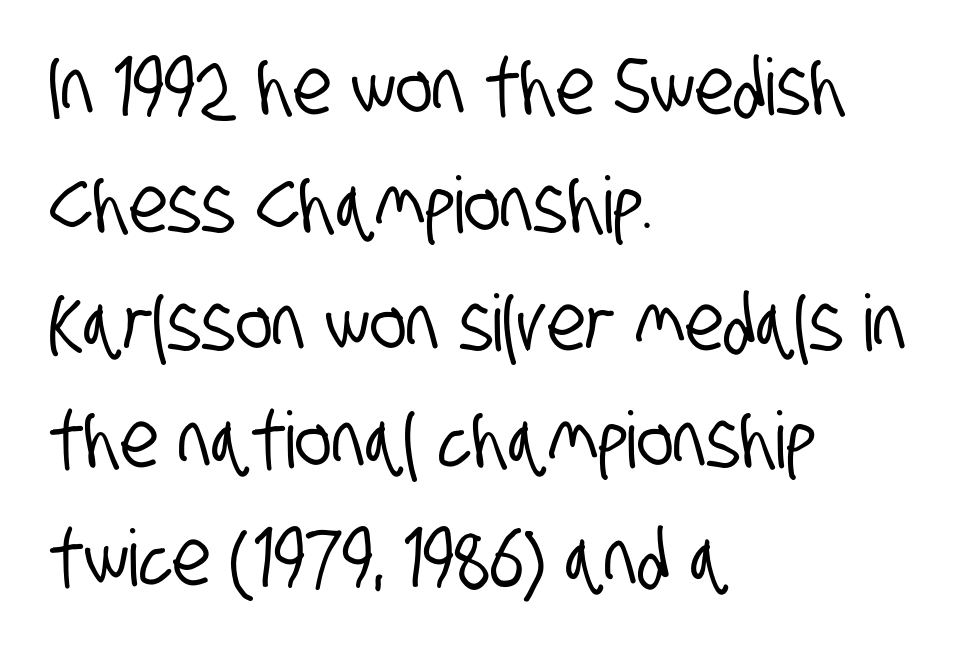
{"serif": "no", "width": "condensed", "stroke_contrast": "low", "x_height": "large", "monospaced": "no", "underline": "no", "align": "left", "line_spacing": "normal", "line_spacing_ratio": 1.51, "letter_spacing": "normal", "letter_spacing_em": 0.0, "glyph_px": 78}
